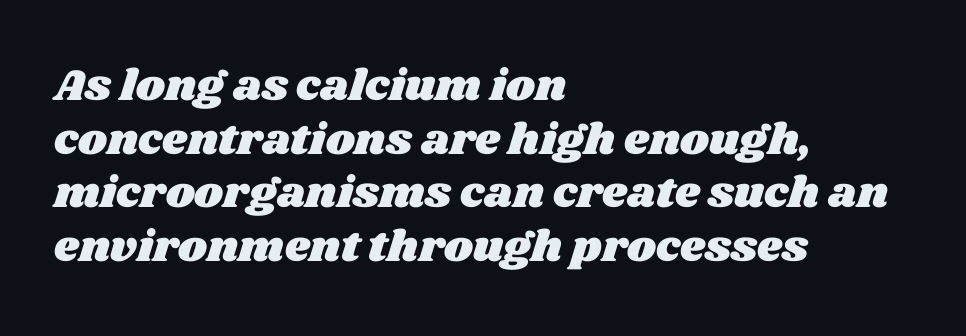
Q: Is the text underlined? A: No.
Q: How is the paragraph aligned? A: Left-aligned.
Q: Is the spacing between letters normal or unusually wide? A: Normal.
Q: Width (condensed, normal, or wide)? A: Wide.
Q: Stroke contrast? A: Medium.
Q: x-height? A: Large.
Q: Monospaced? A: No.
